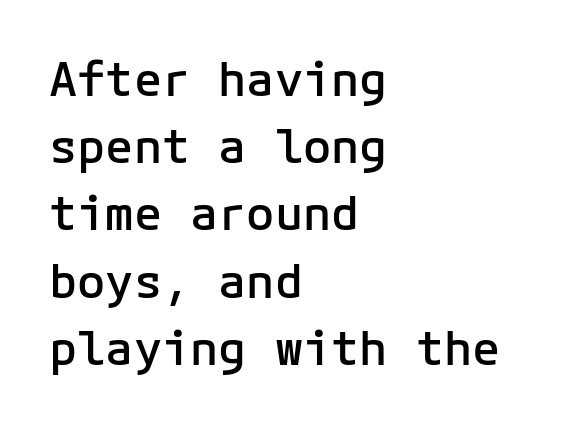
Q: Is the text bold? A: Semi-bold.
Q: Is the text italic (slanted)? A: No, it is upright.
Q: Is the typeface a serif or a sans-serif typeface? A: Sans-serif.
Q: Is the text underlined? A: No.
Q: How is the paragraph aligned? A: Left-aligned.
Q: Is the spacing between letters normal or unusually wide? A: Normal.
Q: Is the spacing between lines tight, normal or loose? A: Normal.
Q: Width (condensed, normal, or wide)? A: Normal.
Q: Stroke contrast? A: Low.
Q: x-height? A: Medium.
Q: Monospaced? A: Yes.
